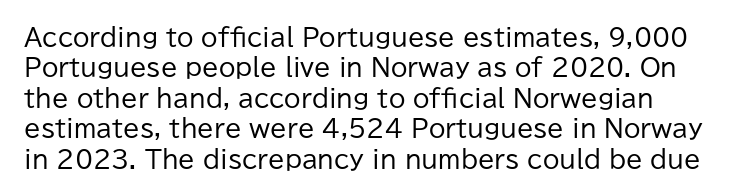
The image shows 24 px text type, upright; set normal line spacing (1.27x), normal letter spacing, not underlined.
